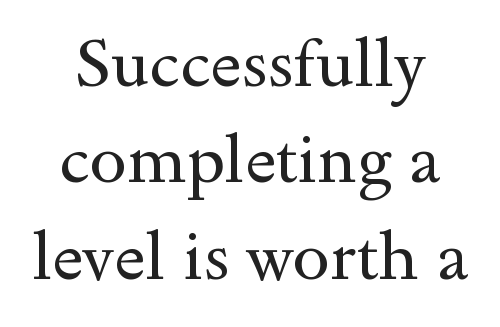
The image shows 67 px regular-weight, wide serif type, upright; set centered, normal line spacing (1.44x), normal letter spacing, not underlined; a small x-height.
